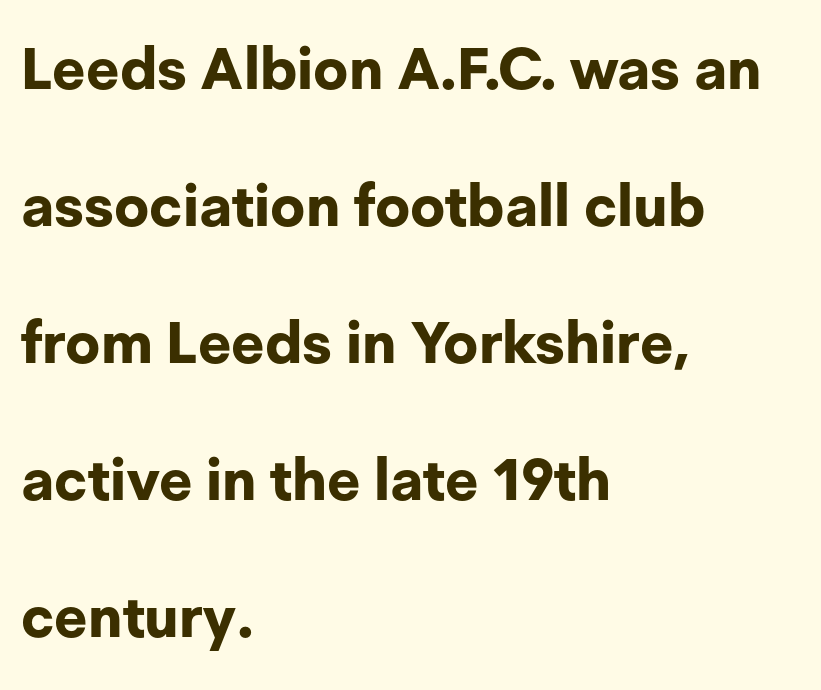
{"serif": "no", "italic": "no", "bold": "yes", "weight": "bold", "width": "normal", "stroke_contrast": "low", "x_height": "medium", "monospaced": "no", "underline": "no", "align": "left", "line_spacing": "loose", "line_spacing_ratio": 2.36, "letter_spacing": "normal", "letter_spacing_em": 0.0, "glyph_px": 58}
